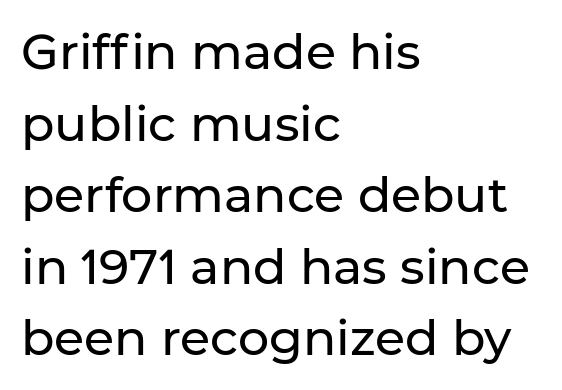
Notice how descenders clear the ascenders below comfortably — that's standard leading. The paragraph has a hard left edge and a soft right edge. Descenders hang freely into open space. A roman cut, with each character standing at attention. Caption: standard tracking, unaltered. Are there feet on the stems? There aren't — it's a sans.
